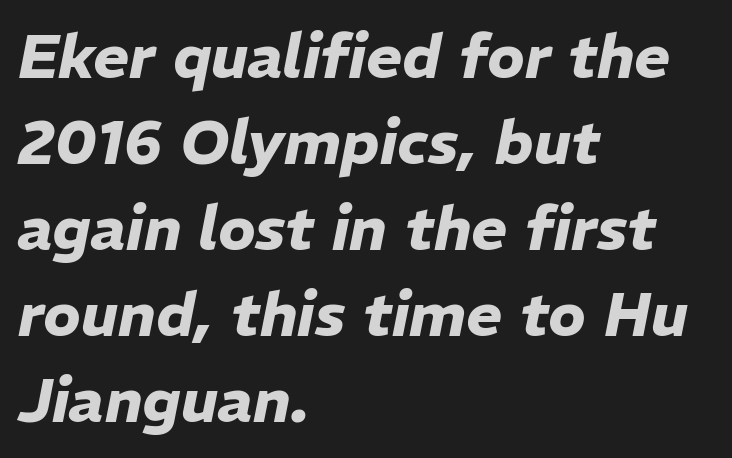
Q: Is the text bold? A: Yes.
Q: Is the text italic (slanted)? A: Yes, it leans right by about 11 degrees.
Q: Is the text underlined? A: No.
Q: How is the paragraph aligned? A: Left-aligned.
Q: Is the spacing between letters normal or unusually wide? A: Normal.
Q: Is the spacing between lines tight, normal or loose? A: Normal.
Q: Width (condensed, normal, or wide)? A: Normal.
Q: Stroke contrast? A: Low.
Q: x-height? A: Medium.
Q: Monospaced? A: No.
